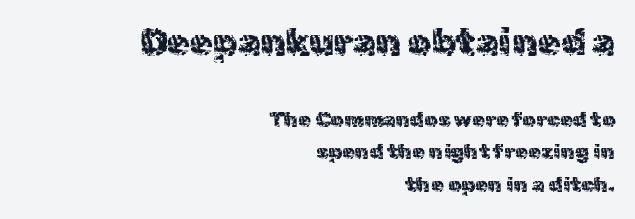
The image shows 37 px regular-weight sans-serif type, upright; set right-aligned, normal line spacing (1.55x), normal letter spacing, not underlined; the first (top) block is 1.76x larger; a medium x-height.
